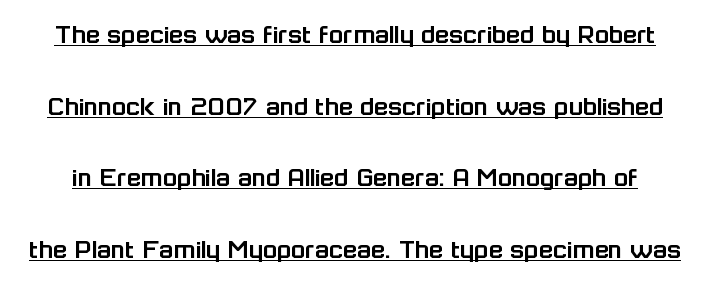
{"serif": "no", "italic": "no", "width": "normal", "stroke_contrast": "low", "x_height": "medium", "monospaced": "no", "underline": "yes", "line_spacing": "loose", "line_spacing_ratio": 2.47, "letter_spacing": "normal", "letter_spacing_em": 0.0, "glyph_px": 29}
